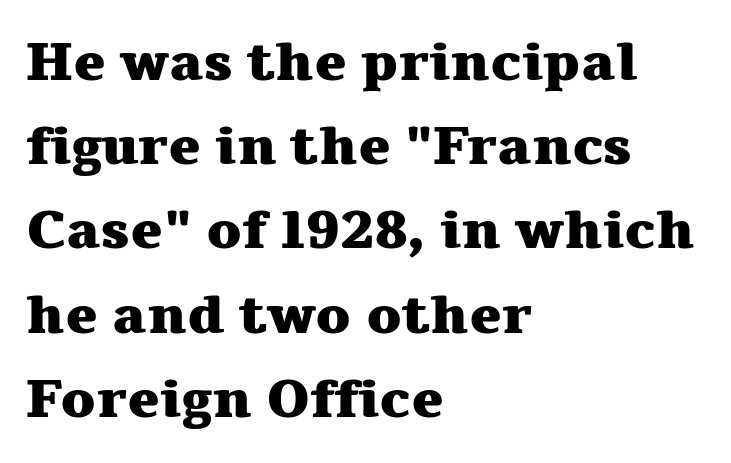
The image shows 54 px heavy, wide serif type, upright; set left-aligned, normal line spacing (1.56x), normal letter spacing, not underlined; medium stroke contrast and a medium x-height.
